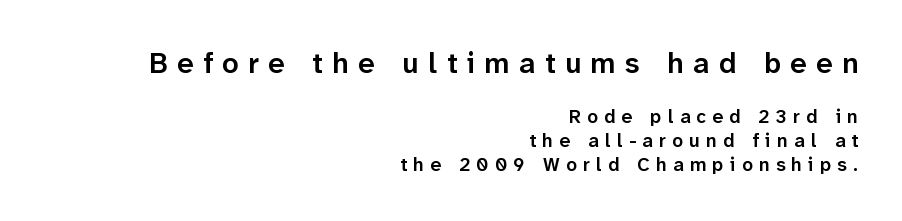
The image shows 29 px semibold sans-serif type, upright; set right-aligned, normal line spacing (1.26x), unusually wide letter spacing (+0.33 em), not underlined; the first (top) block is 1.53x larger; low stroke contrast and a medium x-height.
